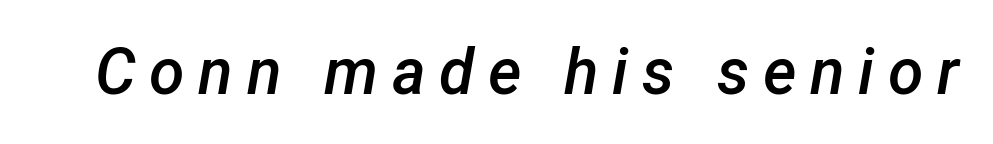
Q: Is the text bold? A: Semi-bold.
Q: Is the text italic (slanted)? A: Yes, it leans right by about 12 degrees.
Q: Is the text underlined? A: No.
Q: Is the spacing between letters normal or unusually wide? A: Unusually wide.
Q: Width (condensed, normal, or wide)? A: Normal.
Q: Stroke contrast? A: Low.
Q: x-height? A: Medium.
Q: Monospaced? A: No.
